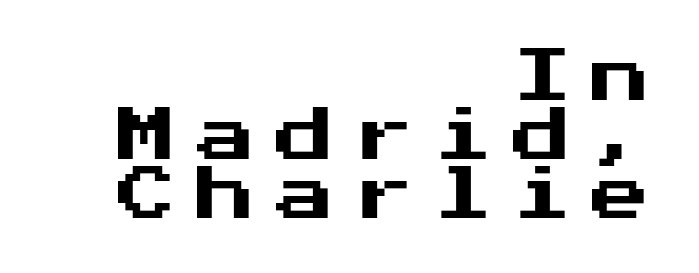
The image shows 59 px sans-serif type, upright; set right-aligned, tight line spacing (1.0x), unusually wide letter spacing (+0.34 em), not underlined; medium stroke contrast and a medium x-height.
